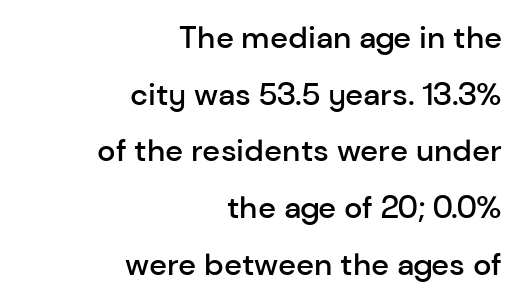
The image shows 31 px semibold sans-serif type, upright; set right-aligned, line spacing 1.83x, normal letter spacing, not underlined; low stroke contrast and a medium x-height.
